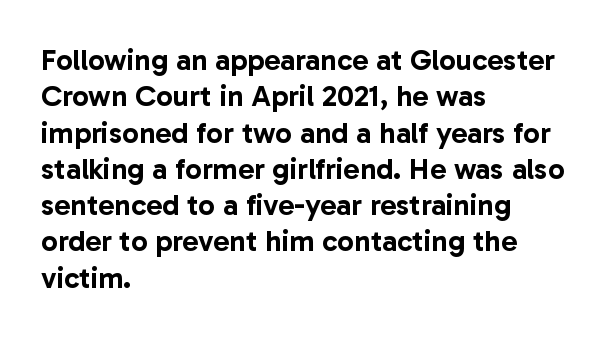
{"serif": "no", "italic": "no", "width": "normal", "stroke_contrast": "low", "x_height": "medium", "monospaced": "no", "underline": "no", "align": "left", "line_spacing_ratio": 1.21, "letter_spacing": "normal", "letter_spacing_em": 0.0, "glyph_px": 30}
